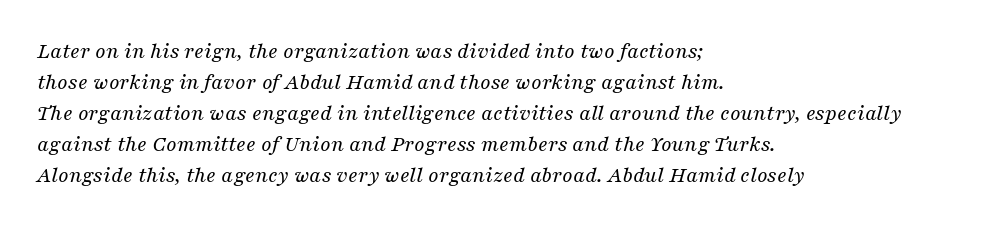
{"italic": "yes", "lean": "right", "slant_degrees": 16, "bold": "no", "underline": "no", "align": "left", "line_spacing": "normal", "line_spacing_ratio": 1.35, "letter_spacing": "normal", "letter_spacing_em": 0.0, "glyph_px": 23}
